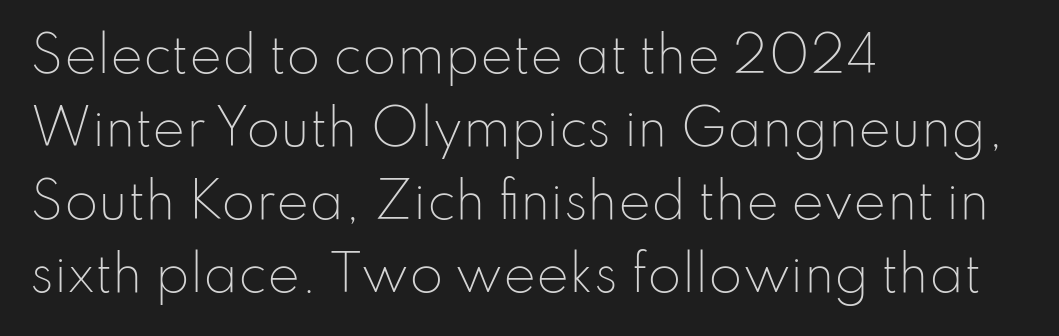
{"serif": "no", "italic": "no", "bold": "no", "weight": "light", "width": "normal", "stroke_contrast": "low", "x_height": "small", "monospaced": "no", "underline": "no", "align": "left", "line_spacing": "normal", "line_spacing_ratio": 1.49, "letter_spacing": "normal", "letter_spacing_em": 0.0, "glyph_px": 49}
